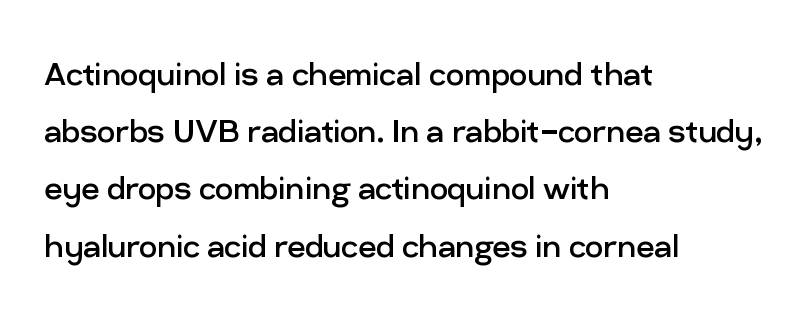
{"serif": "no", "italic": "no", "bold": "no", "weight": "regular", "width": "normal", "stroke_contrast": "low", "x_height": "medium", "monospaced": "no", "underline": "no", "align": "left", "line_spacing": "normal", "line_spacing_ratio": 1.43, "letter_spacing": "normal", "letter_spacing_em": 0.0, "glyph_px": 40}
